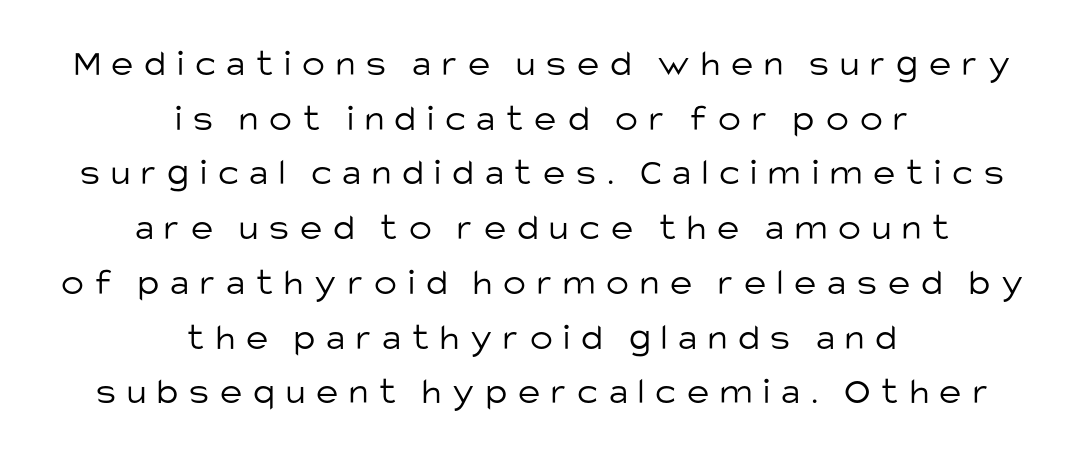
The image shows 38 px light sans-serif type, upright; set centered, normal line spacing (1.44x), unusually wide letter spacing (+0.29 em), not underlined; low stroke contrast and a large x-height.
